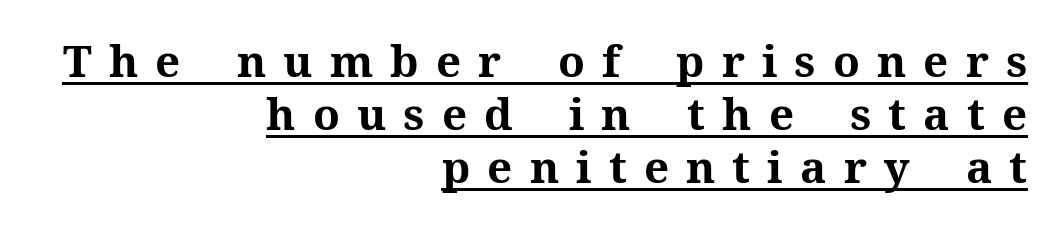
There is plenty of visible air inserted between adjacent glyphs. Bold? Absolutely — the strokes are thick and heavy. Is this a fixed-width face? No — the glyphs have proportional, varying widths. All the whitespace from short lines collects on the left.
